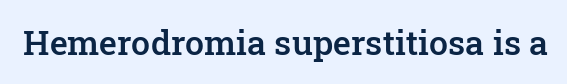
Q: Is the text bold? A: Semi-bold.
Q: Is the text italic (slanted)? A: No, it is upright.
Q: Is the typeface a serif or a sans-serif typeface? A: Serif.
Q: Is the text underlined? A: No.
Q: Is the spacing between letters normal or unusually wide? A: Normal.
Q: Width (condensed, normal, or wide)? A: Normal.
Q: Stroke contrast? A: Low.
Q: x-height? A: Medium.
Q: Monospaced? A: No.
